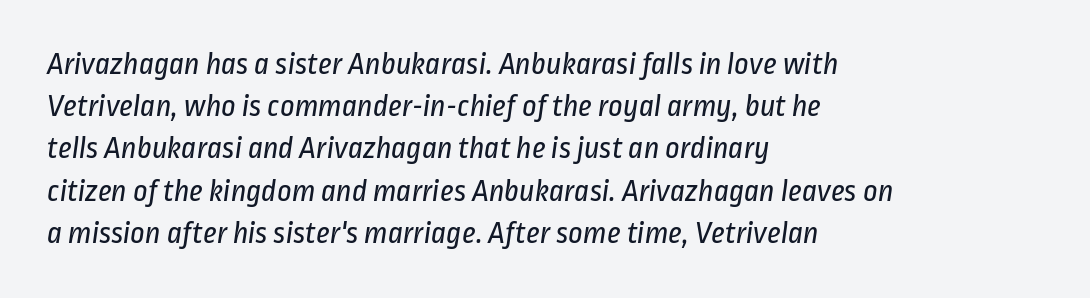
Q: Is the text bold? A: No.
Q: Is the typeface a serif or a sans-serif typeface? A: Sans-serif.
Q: Is the text underlined? A: No.
Q: How is the paragraph aligned? A: Left-aligned.
Q: Is the spacing between letters normal or unusually wide? A: Normal.
Q: Is the spacing between lines tight, normal or loose? A: Normal.
Q: Width (condensed, normal, or wide)? A: Condensed.
Q: Stroke contrast? A: Low.
Q: x-height? A: Medium.
Q: Monospaced? A: No.
